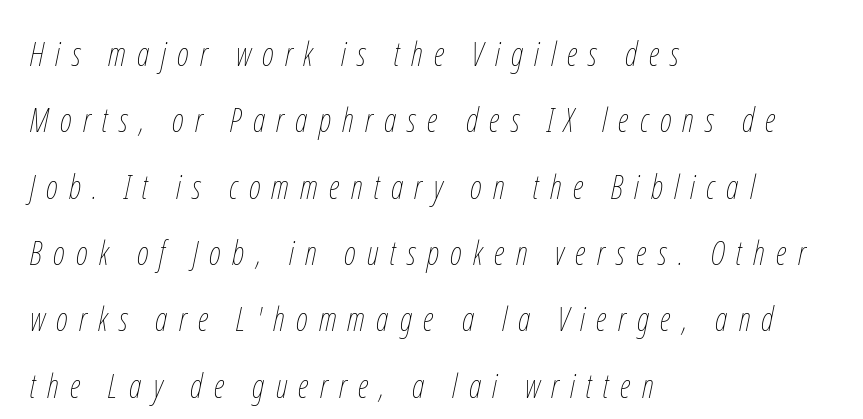
The image shows 33 px thin, condensed type, italic (leaning right); set left-aligned, loose line spacing (2.01x), unusually wide letter spacing (+0.34 em), not underlined; low stroke contrast and a medium x-height.
